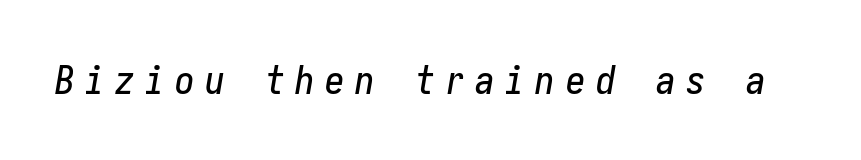
{"italic": "yes", "lean": "right", "slant_degrees": 10, "width": "condensed", "stroke_contrast": "low", "x_height": "medium", "underline": "no", "letter_spacing": "wide", "letter_spacing_em": 0.27, "glyph_px": 39}
